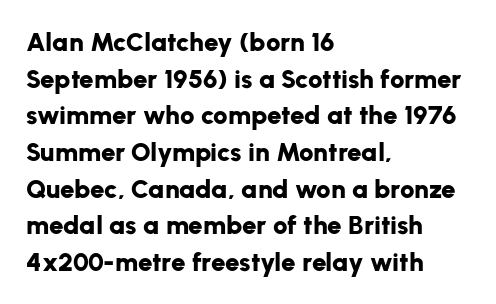
{"italic": "no", "bold": "yes", "underline": "no", "align": "left", "line_spacing": "normal", "line_spacing_ratio": 1.41, "letter_spacing": "normal", "letter_spacing_em": 0.0, "glyph_px": 26}
